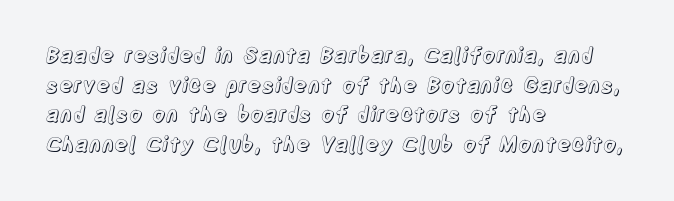
Q: Is the text italic (slanted)? A: Yes.
Q: Is the text underlined? A: No.
Q: How is the paragraph aligned? A: Left-aligned.
Q: Is the spacing between letters normal or unusually wide? A: Normal.
Q: Is the spacing between lines tight, normal or loose? A: Normal.
